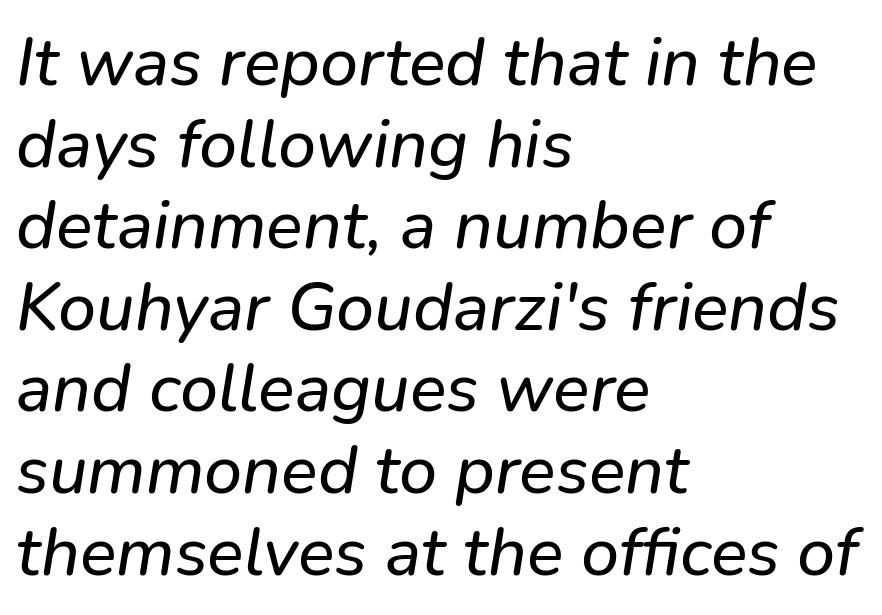
In terms of letterspacing, this is plain default setting. Type without underlining. These lines stack with their left ends in a neat column. The lettering tilts uniformly, giving the passage an italic look. Is this a fixed-width face? No — the glyphs have proportional, varying widths.
